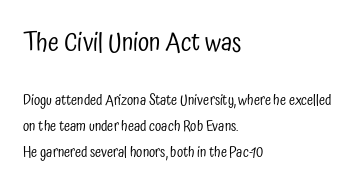
The words here are not underlined. Words appear dense and cohesive because spacing is normal. Does the lettering tilt? It doesn't — this is upright. The strokes carry an ordinary text weight at most. Top chunk: large. Bottom chunk: small. Line starts are locked; line ends wander.
